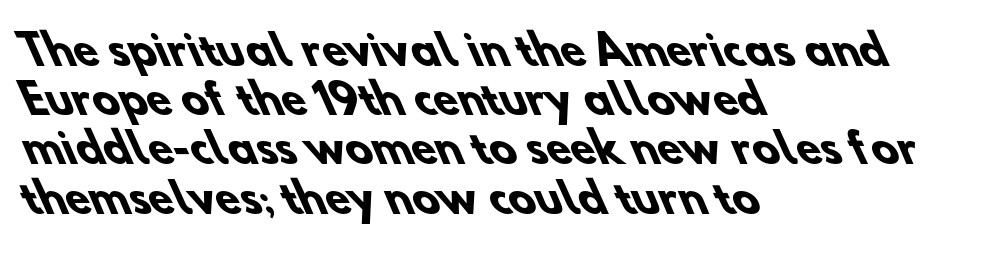
{"serif": "no", "bold": "yes", "weight": "heavy", "width": "normal", "stroke_contrast": "low", "x_height": "small", "monospaced": "no", "underline": "no", "align": "left", "line_spacing_ratio": 1.23, "letter_spacing": "normal", "letter_spacing_em": 0.0, "glyph_px": 40}
